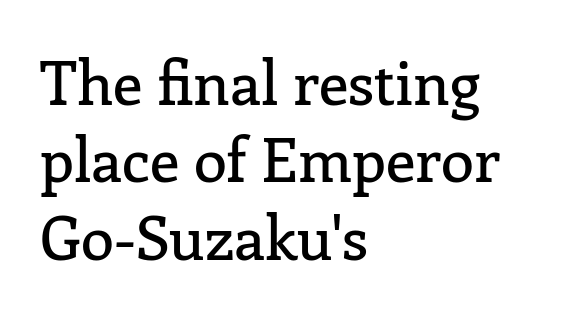
{"serif": "yes", "italic": "no", "width": "normal", "stroke_contrast": "low", "x_height": "medium", "monospaced": "no", "underline": "no", "align": "left", "line_spacing": "normal", "line_spacing_ratio": 1.29, "letter_spacing": "normal", "letter_spacing_em": 0.0, "glyph_px": 60}
